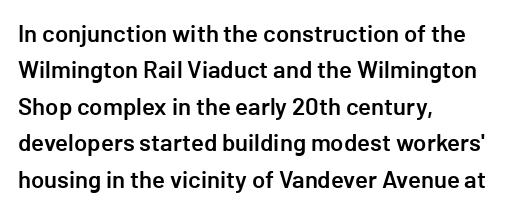
{"italic": "no", "bold": "semi", "underline": "no", "align": "left", "line_spacing": "normal", "line_spacing_ratio": 1.52, "letter_spacing": "normal", "letter_spacing_em": 0.0, "glyph_px": 24}
